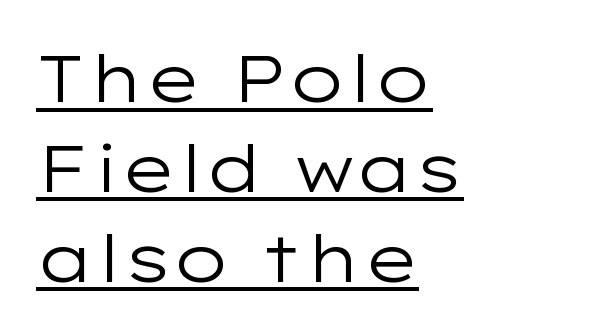
The image shows 66 px regular-weight, wide sans-serif type, upright; set left-aligned, normal line spacing (1.36x), normal letter spacing, underlined; low stroke contrast and a medium x-height.
